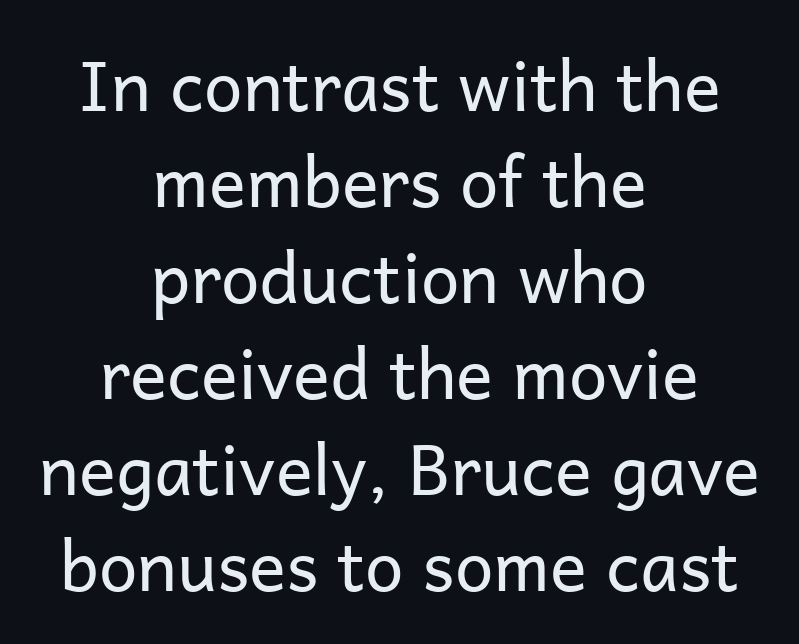
{"serif": "no", "italic": "no", "bold": "no", "weight": "regular", "width": "normal", "stroke_contrast": "low", "x_height": "medium", "monospaced": "no", "underline": "no", "align": "center", "line_spacing": "normal", "line_spacing_ratio": 1.39, "letter_spacing": "normal", "letter_spacing_em": 0.0, "glyph_px": 69}
